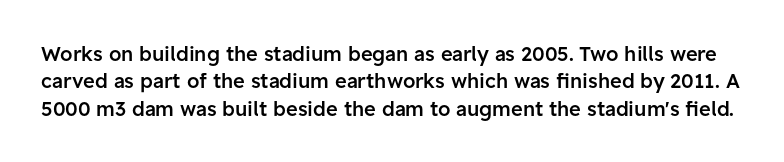
Q: Is the text bold? A: Semi-bold.
Q: Is the text italic (slanted)? A: No, it is upright.
Q: Is the text underlined? A: No.
Q: Is the spacing between letters normal or unusually wide? A: Normal.
Q: Is the spacing between lines tight, normal or loose? A: Normal.
